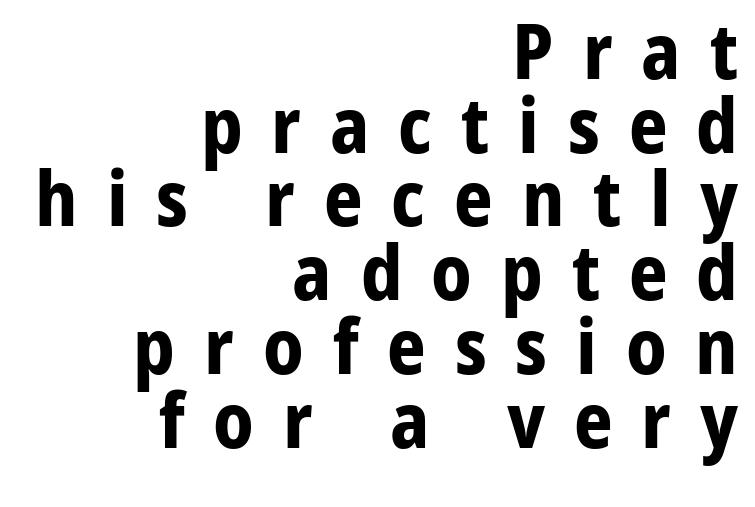
Q: Is the text bold? A: Yes.
Q: Is the text italic (slanted)? A: No, it is upright.
Q: Is the typeface a serif or a sans-serif typeface? A: Sans-serif.
Q: Is the text underlined? A: No.
Q: How is the paragraph aligned? A: Right-aligned.
Q: Is the spacing between letters normal or unusually wide? A: Unusually wide.
Q: Is the spacing between lines tight, normal or loose? A: Tight.
Q: Width (condensed, normal, or wide)? A: Normal.
Q: Stroke contrast? A: Low.
Q: x-height? A: Medium.
Q: Monospaced? A: No.
